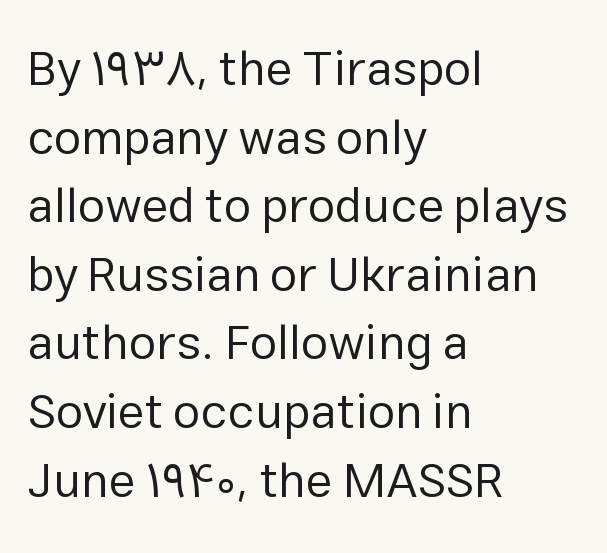
Q: Is the text bold? A: No.
Q: Is the text italic (slanted)? A: No, it is upright.
Q: Is the typeface a serif or a sans-serif typeface? A: Sans-serif.
Q: Is the text underlined? A: No.
Q: How is the paragraph aligned? A: Left-aligned.
Q: Is the spacing between letters normal or unusually wide? A: Normal.
Q: Is the spacing between lines tight, normal or loose? A: Normal.
Q: Width (condensed, normal, or wide)? A: Normal.
Q: Stroke contrast? A: Low.
Q: x-height? A: Medium.
Q: Monospaced? A: No.
